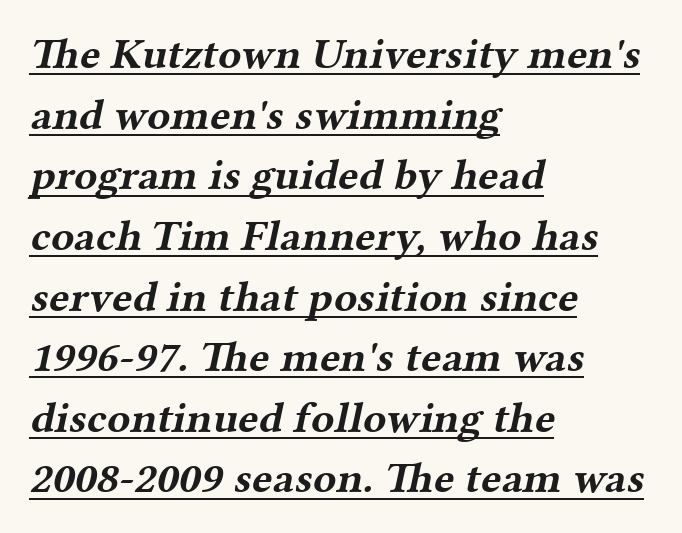
{"serif": "yes", "bold": "yes", "weight": "bold", "width": "wide", "stroke_contrast": "medium", "x_height": "medium", "monospaced": "no", "underline": "yes", "align": "left", "line_spacing": "normal", "line_spacing_ratio": 1.41, "letter_spacing": "normal", "letter_spacing_em": 0.0, "glyph_px": 43}
